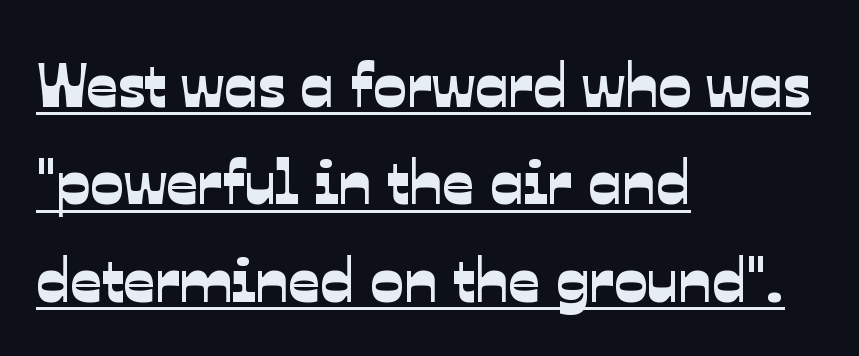
Q: Is the typeface a serif or a sans-serif typeface? A: Sans-serif.
Q: Is the text underlined? A: Yes.
Q: How is the paragraph aligned? A: Left-aligned.
Q: Is the spacing between letters normal or unusually wide? A: Normal.
Q: Is the spacing between lines tight, normal or loose? A: Normal.
Q: Width (condensed, normal, or wide)? A: Normal.
Q: Stroke contrast? A: Low.
Q: x-height? A: Medium.
Q: Monospaced? A: No.
